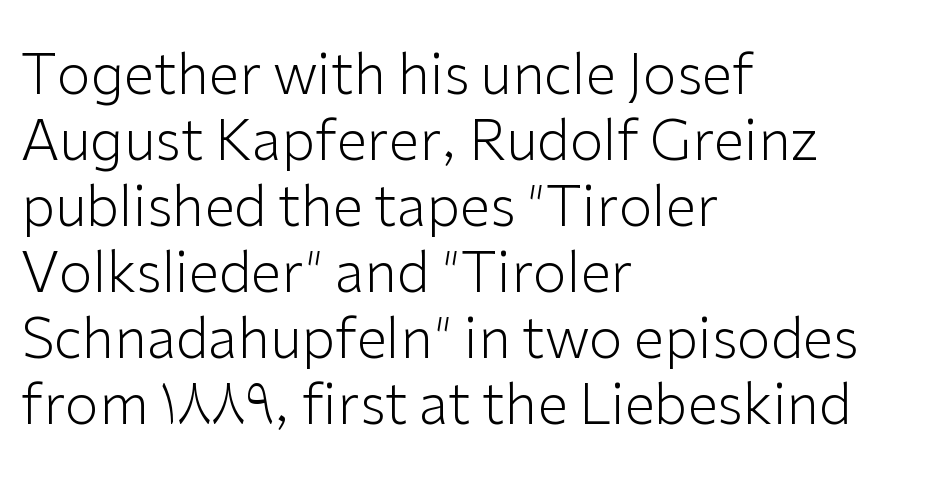
{"serif": "no", "italic": "no", "bold": "no", "weight": "light", "width": "normal", "stroke_contrast": "low", "x_height": "medium", "monospaced": "no", "underline": "no", "align": "left", "line_spacing_ratio": 1.2, "letter_spacing": "normal", "letter_spacing_em": 0.0, "glyph_px": 55}
